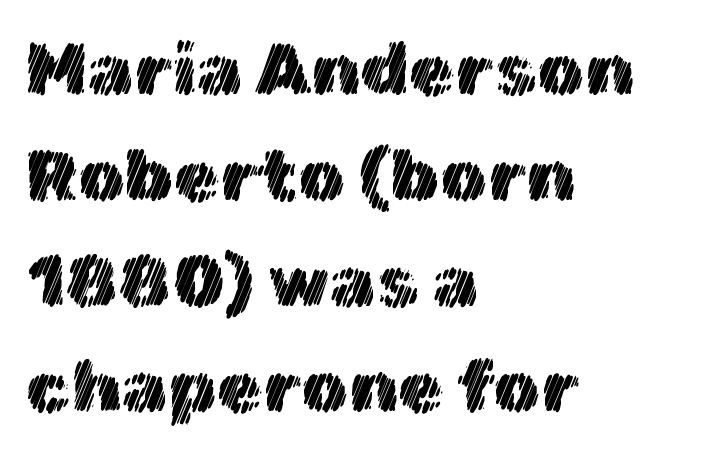
Layout note: lines flush left. Vertically, the passage feels balanced, rows spaced as you'd expect. Characters remain perfectly vertical along every line. Do the characters align in a grid? No, the font is proportional. The gap between lines stays unmarked. Honestly, the letter spacing is just normal — you wouldn't notice it.
